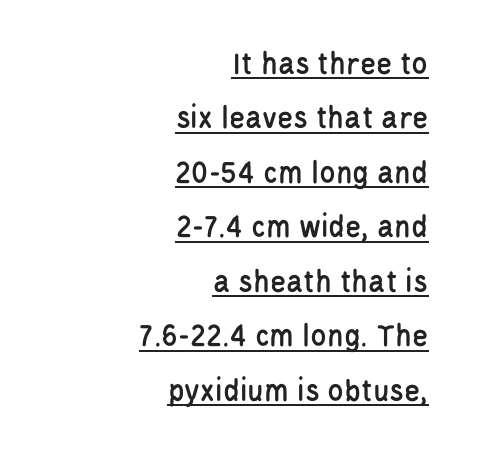
Students, observe: this is what conventionally led text looks like. Looks like regular typesetting: each glyph gets only the width it needs. Honestly, the letter spacing is just normal — you wouldn't notice it. The rendered words wear a rule along their underside. The rag falls on the left side of this text block.
